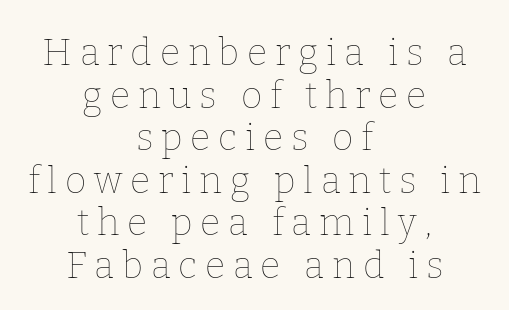
You could not count columns in this text — the font is proportionally spaced. This sample is center-justified, so both line endings float freely. Posture: vertical. Tracking here is generous; glyphs stand well apart from one another. Honestly, there is no underline to notice here at all. Compared with typical paragraphs, the rows here are closer together.
